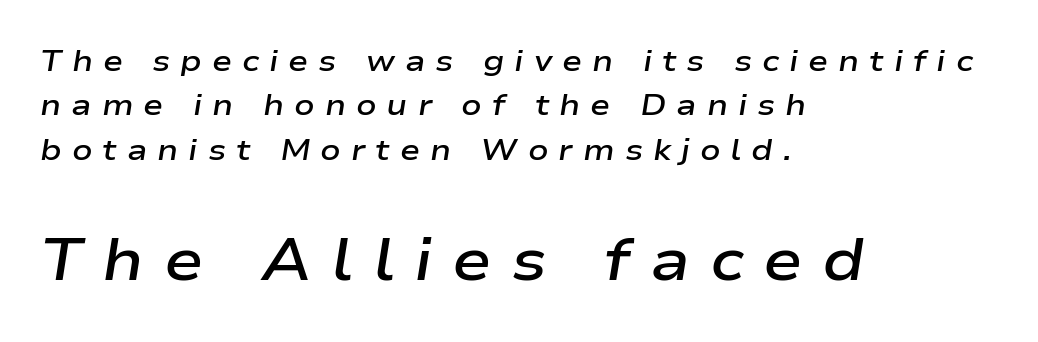
Caption: expanded tracking, letters set apart. The text block is weighted toward the left margin, trailing off unevenly rightward. Clear beneath every line of the passage. Students, observe: this is what conventionally led text looks like.
